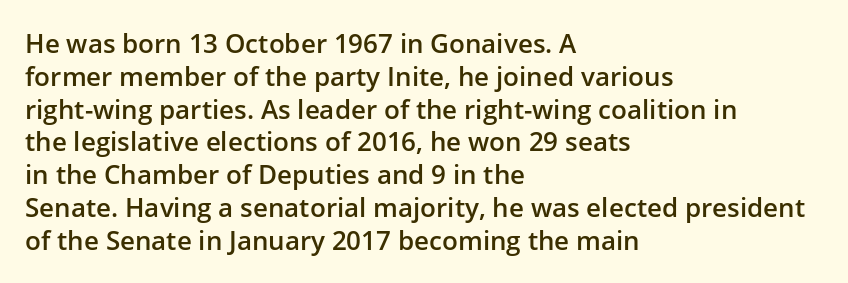
Typesetter's note: demi weight, one step under bold. Casual observation: everything's shoved over to the left. Words float on clear page, feet unadorned. The type sits square on the baseline with zero lean. Evenly set lines give the paragraph a standard silhouette. No extra tracking has been applied to these lines.
